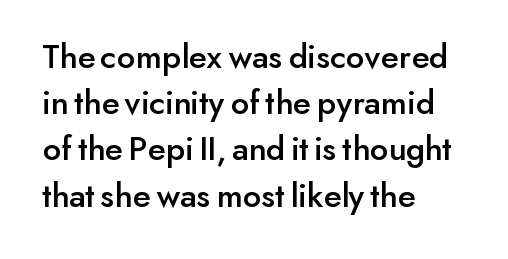
Left-aligned paragraph, ragged on the right. The letterforms sit shoulder to shoulder at normal distance. Evenly set lines give the paragraph a standard silhouette. Note the varied advance widths — an 'i' is clearly narrower than an 'm'.
